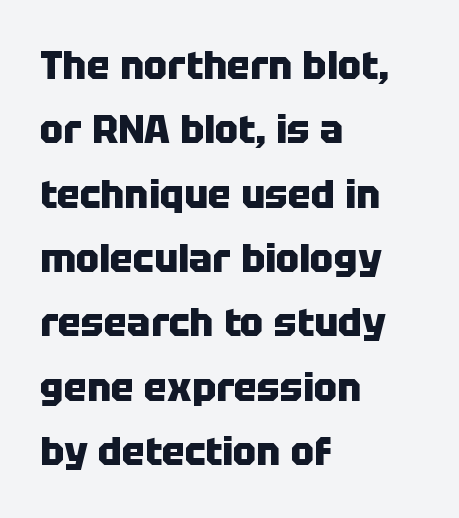
Regarding serifs, this sample does without them. Summary of vertical rhythm: regular, with standard interline spacing. One-word summary of the alignment: left. Its strokes are broad and dark, the hallmark of bold type. Type without underlining. Note the varied advance widths — an 'i' is clearly narrower than an 'm'.
